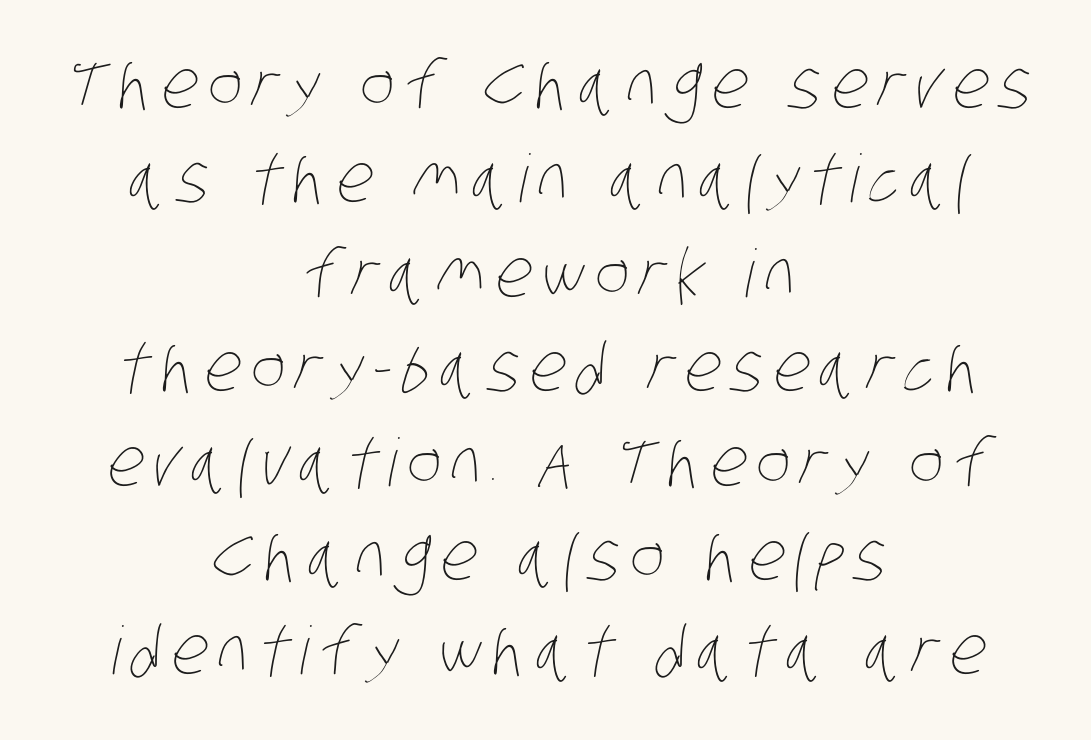
{"bold": "no", "weight": "thin", "width": "condensed", "stroke_contrast": "low", "x_height": "large", "monospaced": "no", "underline": "no", "align": "center", "line_spacing": "normal", "line_spacing_ratio": 1.43, "glyph_px": 66}
